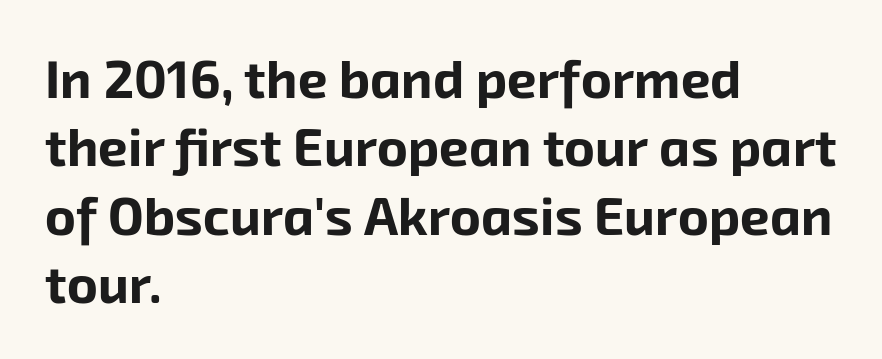
Q: Is the text bold? A: Yes.
Q: Is the typeface a serif or a sans-serif typeface? A: Sans-serif.
Q: Is the text underlined? A: No.
Q: How is the paragraph aligned? A: Left-aligned.
Q: Is the spacing between letters normal or unusually wide? A: Normal.
Q: Is the spacing between lines tight, normal or loose? A: Normal.
Q: Width (condensed, normal, or wide)? A: Normal.
Q: Stroke contrast? A: Low.
Q: x-height? A: Medium.
Q: Monospaced? A: No.
